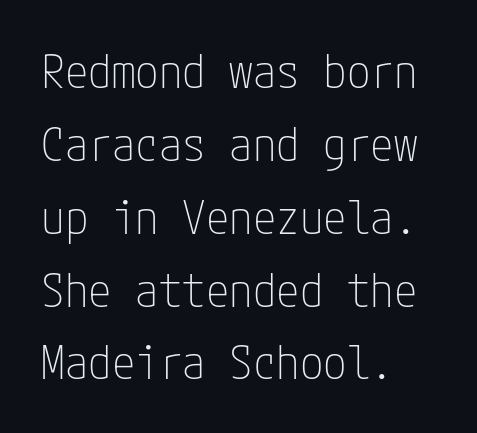
{"serif": "no", "italic": "no", "bold": "no", "weight": "thin", "width": "condensed", "stroke_contrast": "low", "x_height": "medium", "underline": "no", "align": "left", "line_spacing": "normal", "line_spacing_ratio": 1.55, "letter_spacing": "normal", "letter_spacing_em": 0.0, "glyph_px": 47}
